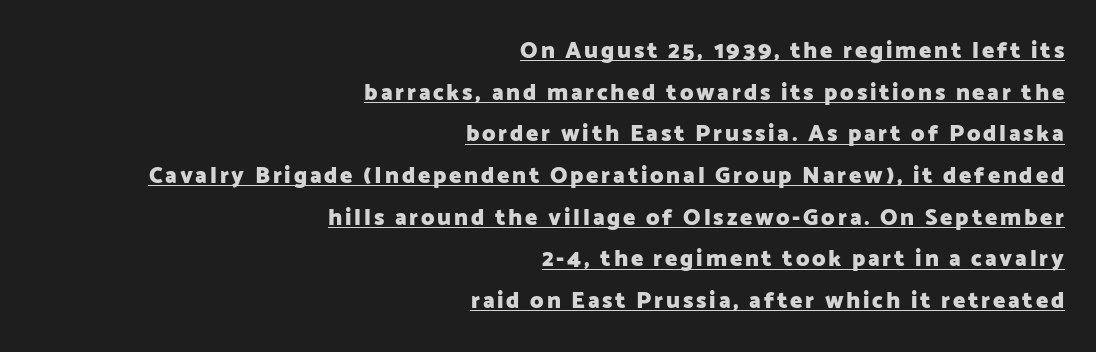
{"italic": "no", "bold": "yes", "underline": "yes", "align": "right", "line_spacing_ratio": 1.81, "glyph_px": 23}
